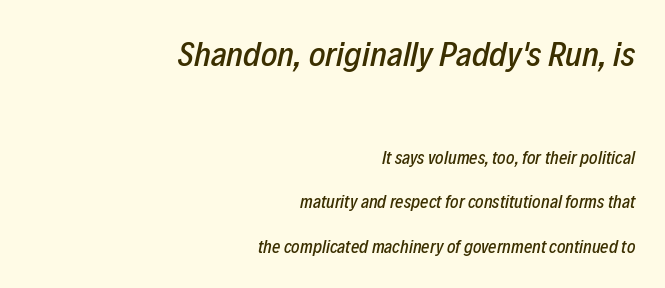
{"italic": "yes", "lean": "right", "slant_degrees": 12, "width": "condensed", "stroke_contrast": "low", "x_height": "medium", "monospaced": "no", "underline": "no", "align": "right", "line_spacing": "loose", "line_spacing_ratio": 2.48, "letter_spacing": "normal", "letter_spacing_em": 0.0, "larger_block": "first", "size_ratio": 1.94, "glyph_px": 35}
